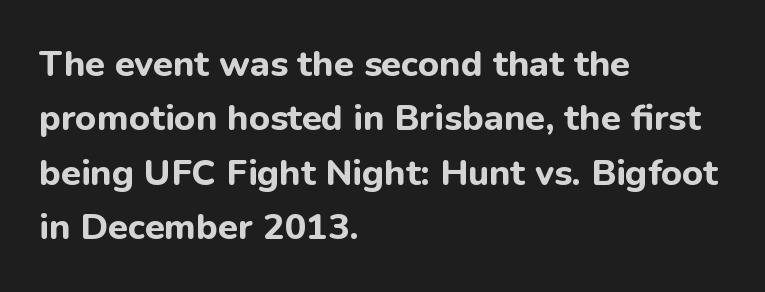
Nope, no serifs anywhere on these letters. Descenders hang freely into open space. The face used here is proportionally spaced, like ordinary book or web type. Compared with a centered layout, this one pins lines to the left instead. Vertically, the passage feels balanced, rows spaced as you'd expect.
